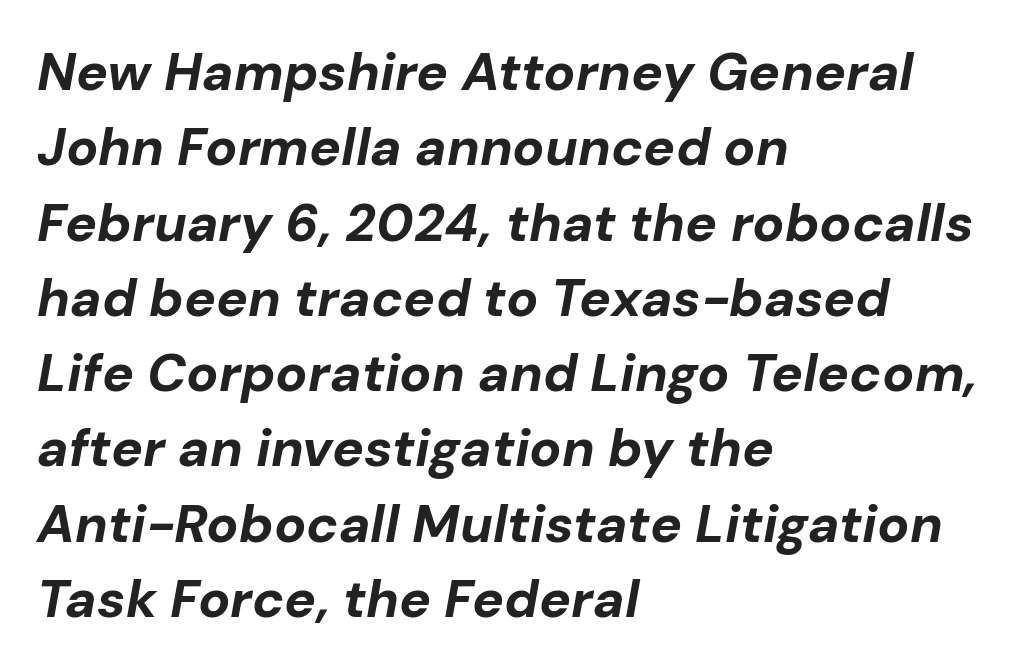
{"italic": "yes", "lean": "right", "slant_degrees": 10, "bold": "yes", "weight": "bold", "width": "normal", "stroke_contrast": "low", "x_height": "medium", "monospaced": "no", "underline": "no", "align": "left", "line_spacing": "normal", "line_spacing_ratio": 1.42, "letter_spacing": "normal", "letter_spacing_em": 0.0, "glyph_px": 53}
